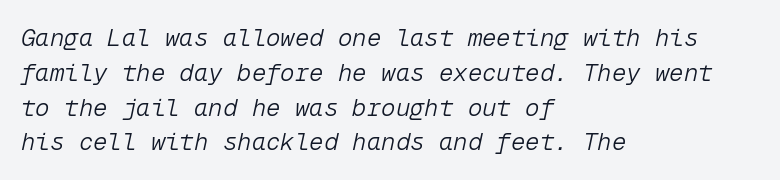
Q: Is the text bold? A: No.
Q: Is the text italic (slanted)? A: Yes, it leans right by about 12 degrees.
Q: Is the text underlined? A: No.
Q: How is the paragraph aligned? A: Left-aligned.
Q: Is the spacing between letters normal or unusually wide? A: Normal.
Q: Is the spacing between lines tight, normal or loose? A: Normal.
